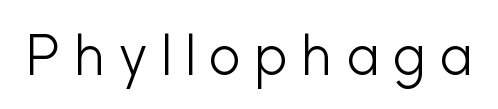
These lines are rendered in a variable-pitch font. The strip under each line holds only bare page. I'd call this a sans setting — the letters go barefoot. Bold? No — there's no thickening of the strokes.
